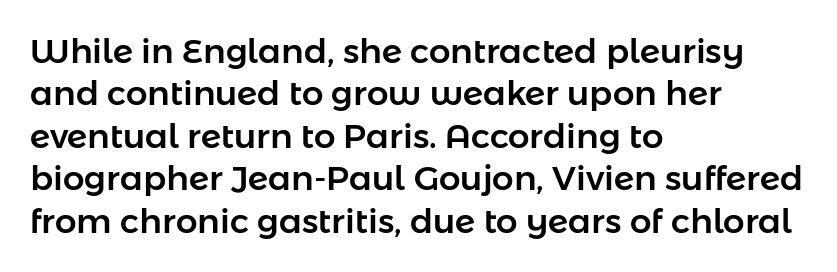
Reading down the block, your eye returns to a fixed left position each line. Looks like regular typesetting: each glyph gets only the width it needs. Standard letterfit; no display-style spreading of the glyphs. Type style note: lacks serifs. Rule under the text: the space is simply empty. Vertical spacing — default.
